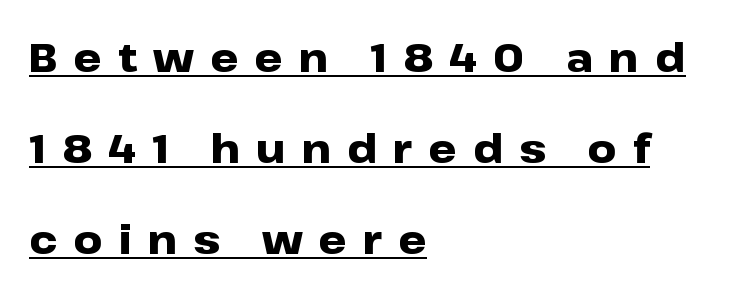
The image shows 40 px heavy, wide sans-serif type, upright; set left-aligned, loose line spacing (2.27x), unusually wide letter spacing (+0.4 em), underlined; low stroke contrast and a medium x-height.
